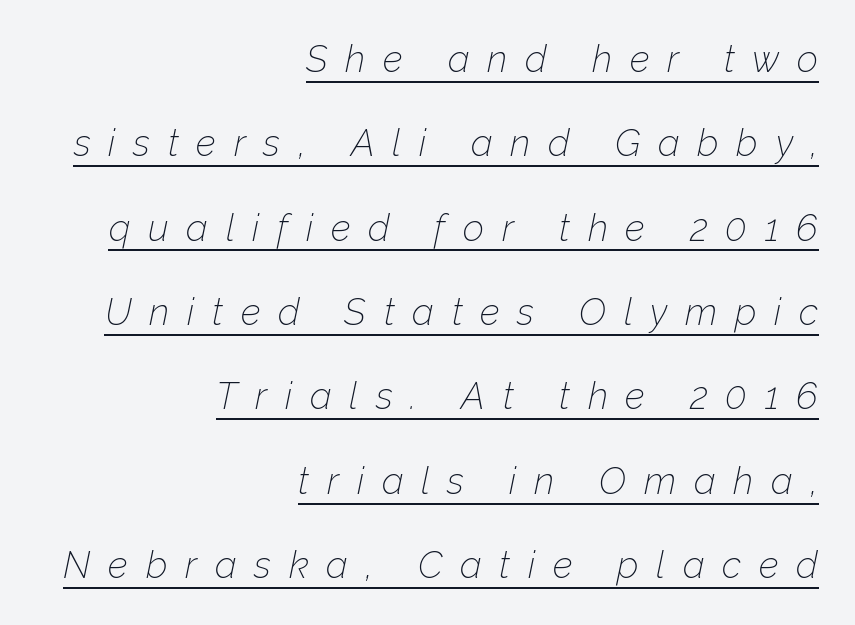
Q: Is the text bold? A: No.
Q: Is the text italic (slanted)? A: Yes, it leans right by about 12 degrees.
Q: Is the text underlined? A: Yes.
Q: How is the paragraph aligned? A: Right-aligned.
Q: Is the spacing between letters normal or unusually wide? A: Unusually wide.
Q: Is the spacing between lines tight, normal or loose? A: Loose.
Q: Width (condensed, normal, or wide)? A: Normal.
Q: Stroke contrast? A: Low.
Q: x-height? A: Medium.
Q: Monospaced? A: No.
